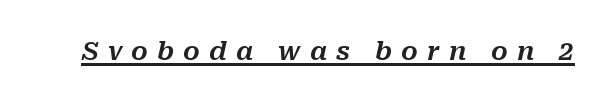
Q: Is the text italic (slanted)? A: Yes, it leans right by about 10 degrees.
Q: Is the text underlined? A: Yes.
Q: Is the spacing between letters normal or unusually wide? A: Unusually wide.
